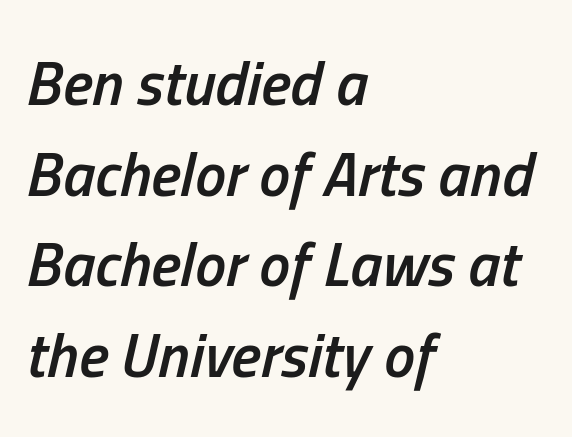
{"italic": "yes", "lean": "right", "slant_degrees": 13, "bold": "semi", "weight": "semibold", "width": "condensed", "stroke_contrast": "low", "x_height": "medium", "monospaced": "no", "underline": "no", "align": "left", "line_spacing": "normal", "line_spacing_ratio": 1.46, "letter_spacing": "normal", "letter_spacing_em": 0.0, "glyph_px": 62}
